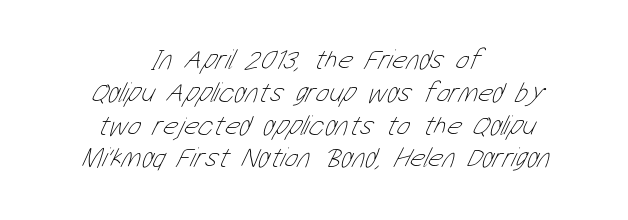
Line starts and ends both wander, symmetrically. Each row of text sits above clean, open space. A light-to-regular cut is what we see here. Looks like regular typesetting: each glyph gets only the width it needs.
